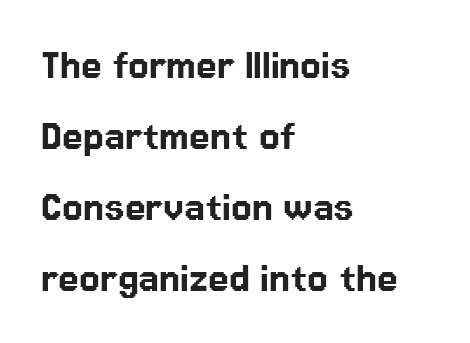
{"serif": "no", "italic": "no", "width": "normal", "stroke_contrast": "low", "x_height": "medium", "monospaced": "no", "underline": "no", "align": "left", "line_spacing": "normal", "line_spacing_ratio": 1.51, "letter_spacing": "normal", "letter_spacing_em": 0.0, "glyph_px": 47}
